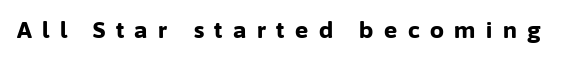
{"italic": "no", "bold": "yes", "underline": "no", "letter_spacing": "wide", "letter_spacing_em": 0.48, "glyph_px": 22}
